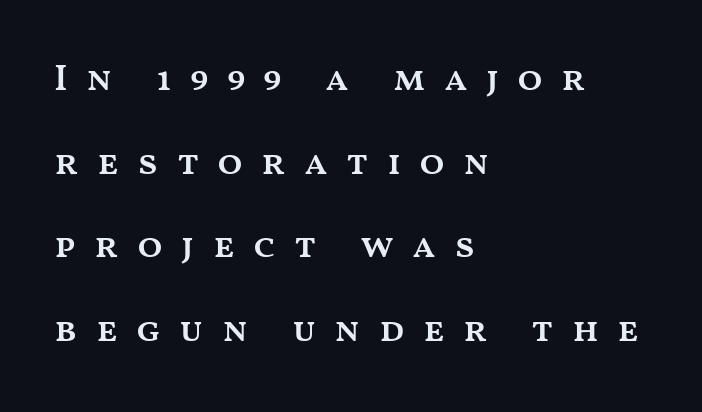
Q: Is the text bold? A: Semi-bold.
Q: Is the text italic (slanted)? A: No, it is upright.
Q: Is the text underlined? A: No.
Q: How is the paragraph aligned? A: Left-aligned.
Q: Is the spacing between letters normal or unusually wide? A: Unusually wide.
Q: Is the spacing between lines tight, normal or loose? A: Loose.
Q: Width (condensed, normal, or wide)? A: Wide.
Q: Stroke contrast? A: Medium.
Q: x-height? A: Medium.
Q: Monospaced? A: No.
